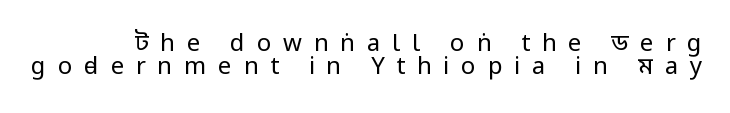
{"italic": "no", "bold": "no", "underline": "no", "line_spacing": "tight", "line_spacing_ratio": 0.97, "letter_spacing": "wide", "letter_spacing_em": 0.49, "glyph_px": 24}
